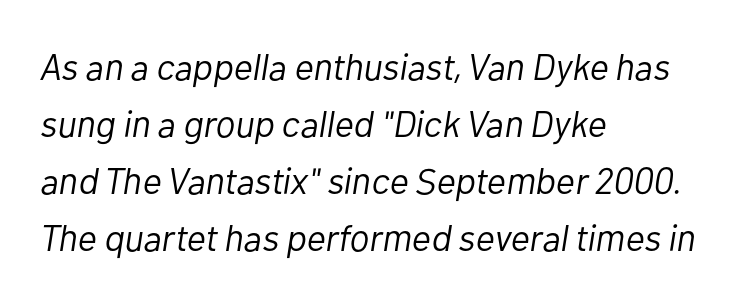
{"italic": "yes", "lean": "right", "slant_degrees": 10, "bold": "no", "weight": "light", "width": "normal", "stroke_contrast": "low", "x_height": "medium", "monospaced": "no", "underline": "no", "align": "left", "line_spacing": "normal", "line_spacing_ratio": 1.54, "letter_spacing": "normal", "letter_spacing_em": 0.0, "glyph_px": 37}
